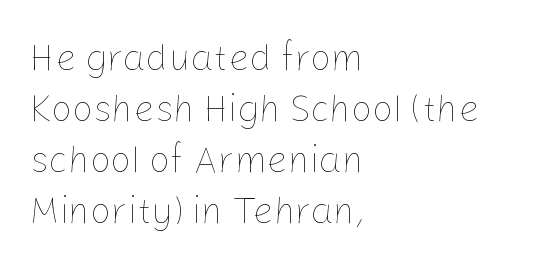
The line-height multiplier appears to be the usual default. The string is rendered with underlining switched off. These lines were composed using upright roman letters. The letters advance in unequal steps, a hallmark of proportional type.
